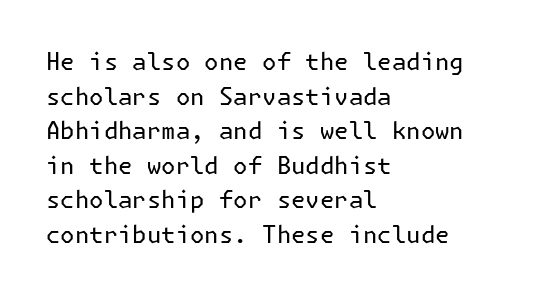
{"italic": "no", "bold": "no", "underline": "no", "align": "left", "line_spacing": "normal", "line_spacing_ratio": 1.44, "letter_spacing": "normal", "letter_spacing_em": 0.0, "glyph_px": 24}
